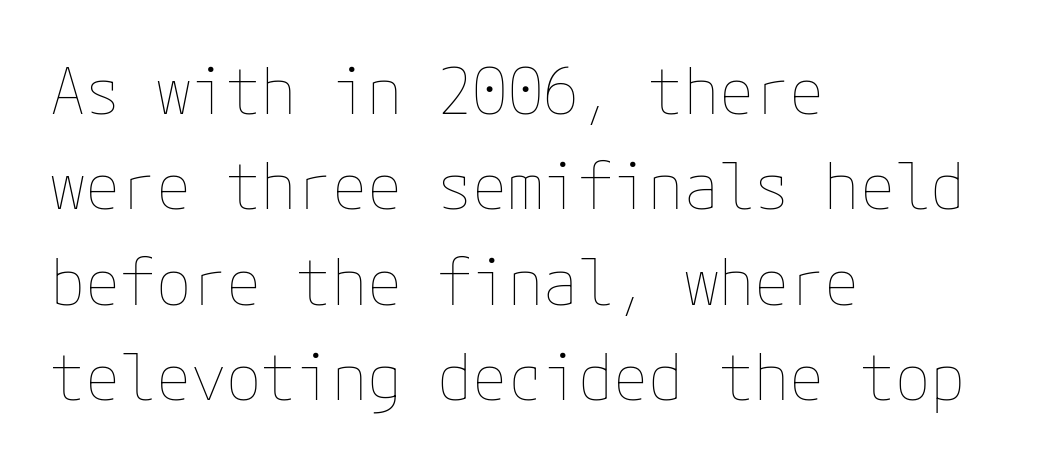
{"italic": "no", "bold": "no", "weight": "thin", "width": "normal", "stroke_contrast": "low", "x_height": "medium", "underline": "no", "align": "left", "line_spacing": "normal", "line_spacing_ratio": 1.49, "letter_spacing": "normal", "letter_spacing_em": 0.0, "glyph_px": 64}
